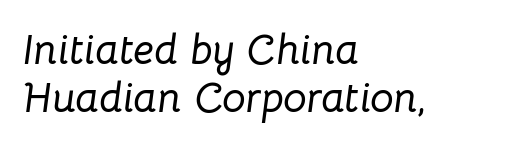
The image shows 42 px text type, italic (leaning right); set left-aligned, tight line spacing (1.15x), normal letter spacing, not underlined; low stroke contrast and a medium x-height.
